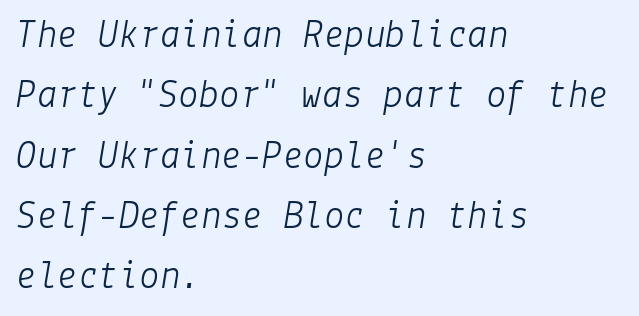
The image shows 41 px light type, italic (leaning right); set left-aligned, normal line spacing (1.47x), normal letter spacing, not underlined; low stroke contrast and a medium x-height.
